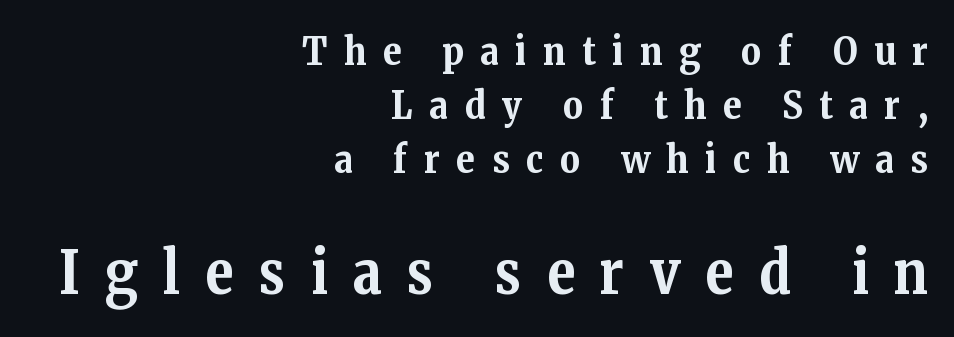
The image shows 59 px bold serif type, upright; set right-aligned, normal line spacing (1.38x), unusually wide letter spacing (+0.43 em), not underlined; the second (bottom) block is 1.51x larger; medium stroke contrast and a medium x-height.
